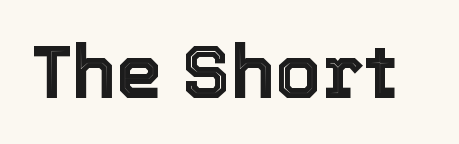
Q: Is the text italic (slanted)? A: No, it is upright.
Q: Is the text underlined? A: No.
Q: Is the spacing between letters normal or unusually wide? A: Normal.
Q: Width (condensed, normal, or wide)? A: Normal.
Q: x-height? A: Medium.
Q: Monospaced? A: No.
